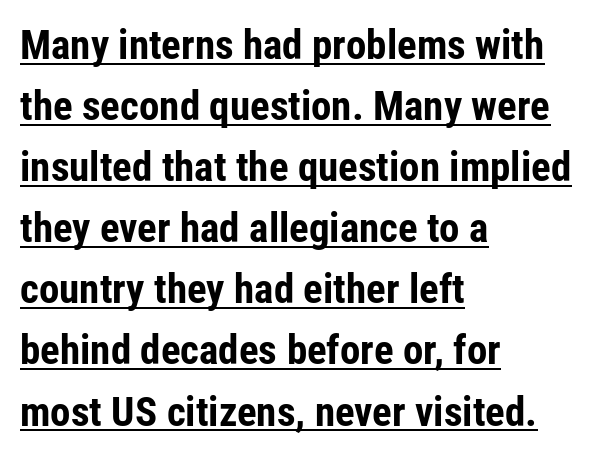
The image shows 41 px bold, condensed sans-serif type, upright; set left-aligned, normal line spacing (1.49x), normal letter spacing, underlined; low stroke contrast and a medium x-height.
